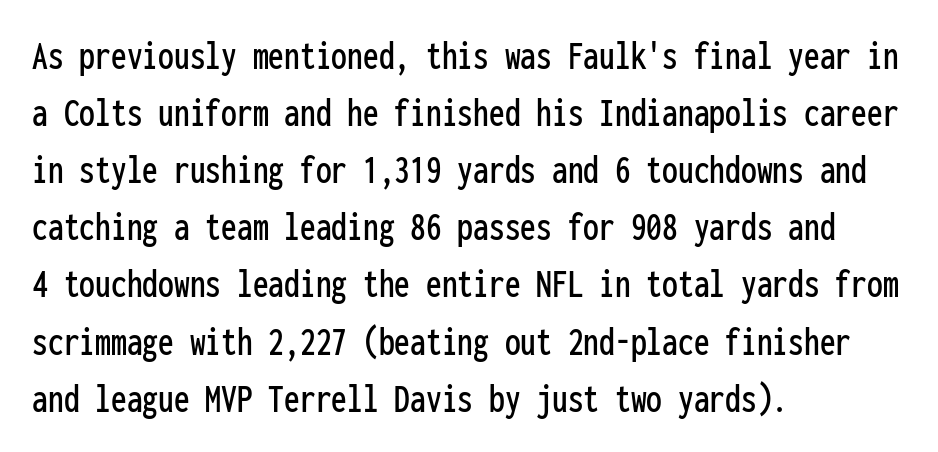
Q: Is the text italic (slanted)? A: No, it is upright.
Q: Is the typeface a serif or a sans-serif typeface? A: Sans-serif.
Q: Is the text underlined? A: No.
Q: How is the paragraph aligned? A: Left-aligned.
Q: Is the spacing between letters normal or unusually wide? A: Normal.
Q: Is the spacing between lines tight, normal or loose? A: Normal.
Q: Width (condensed, normal, or wide)? A: Condensed.
Q: Stroke contrast? A: Low.
Q: x-height? A: Medium.
Q: Monospaced? A: Yes.
